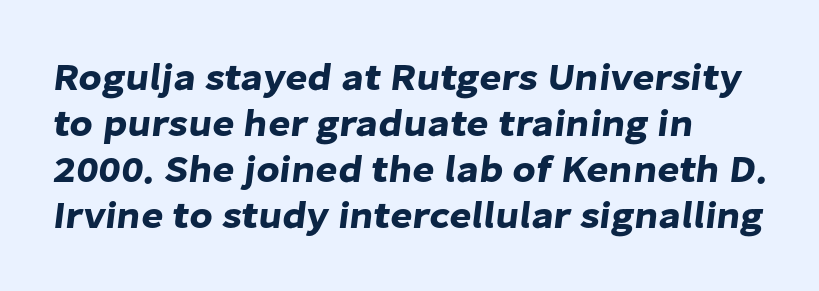
The image shows 38 px sans-serif type; set left-aligned, line spacing 1.21x, normal letter spacing, not underlined; low stroke contrast and a medium x-height.
